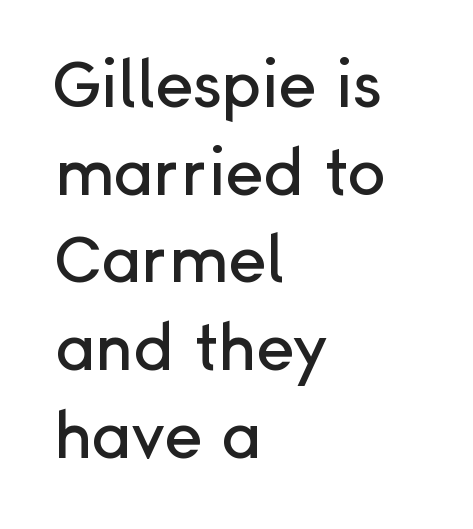
The image shows 64 px sans-serif type, upright; set left-aligned, normal line spacing (1.37x), normal letter spacing, not underlined; low stroke contrast and a medium x-height.
